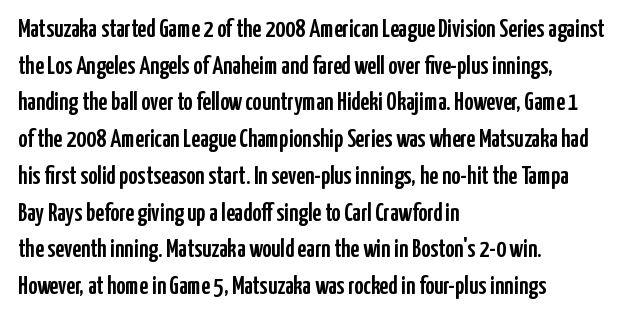
Q: Is the text italic (slanted)? A: No, it is upright.
Q: Is the text underlined? A: No.
Q: How is the paragraph aligned? A: Left-aligned.
Q: Is the spacing between letters normal or unusually wide? A: Normal.
Q: Is the spacing between lines tight, normal or loose? A: Normal.
